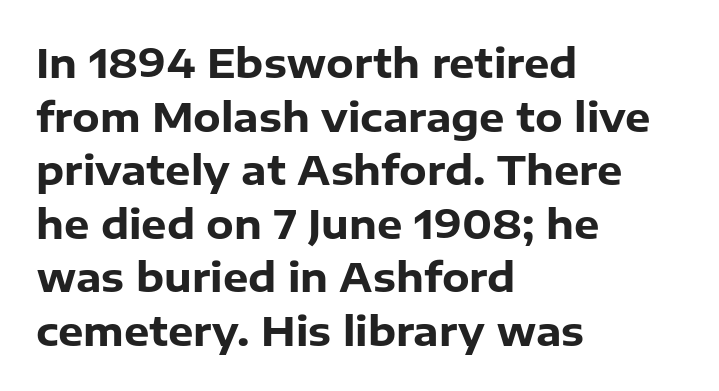
The image shows 40 px heavy sans-serif type, upright; set left-aligned, normal line spacing (1.34x), normal letter spacing, not underlined; low stroke contrast and a medium x-height.
